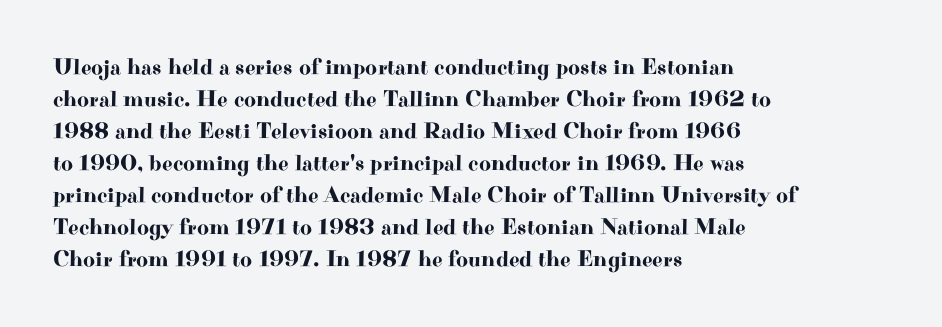
{"italic": "no", "underline": "no", "align": "left", "line_spacing": "normal", "line_spacing_ratio": 1.39, "letter_spacing": "normal", "letter_spacing_em": 0.0, "glyph_px": 23}
